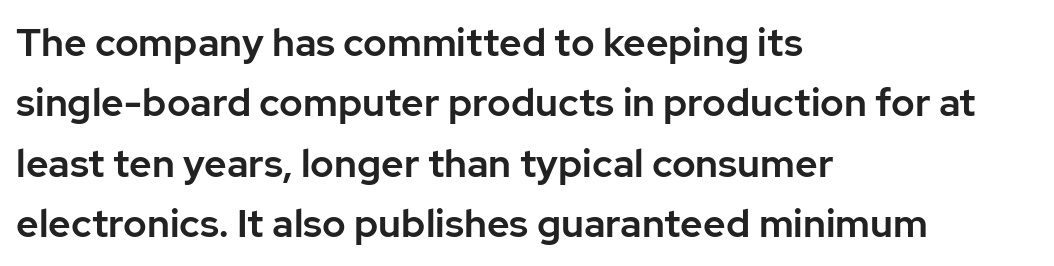
In terms of letterform style, serifs are entirely absent. Regular leading. The string is rendered with underlining switched off. Does the lettering tilt? It doesn't — this is upright. This rendering uses left alignment, leaving the right contour irregular. Proportional: the letters do not fall into vertical columns.
